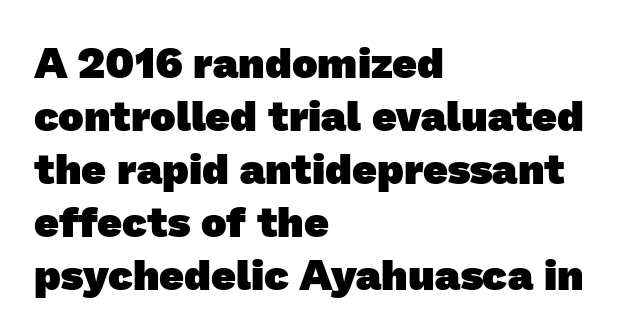
The image shows 43 px heavy sans-serif type; set left-aligned, line spacing 1.23x, normal letter spacing, not underlined; low stroke contrast and a medium x-height.
